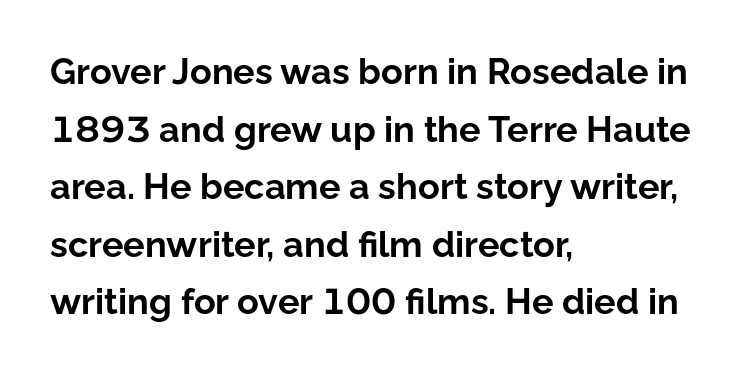
This sample keeps an unexceptional amount of space between lines. Each row of text sits above clean, open space. What kind of face is this? One without serifs — a sans. Italic: no, the glyphs are upright roman. Summary of weight: heavy, a full bold.
